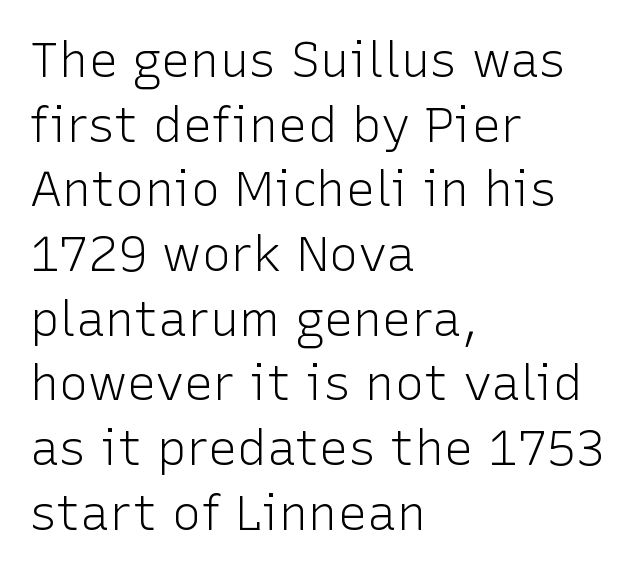
Q: Is the text bold? A: No.
Q: Is the text italic (slanted)? A: No, it is upright.
Q: Is the typeface a serif or a sans-serif typeface? A: Sans-serif.
Q: Is the text underlined? A: No.
Q: How is the paragraph aligned? A: Left-aligned.
Q: Is the spacing between letters normal or unusually wide? A: Normal.
Q: Is the spacing between lines tight, normal or loose? A: Normal.
Q: Width (condensed, normal, or wide)? A: Normal.
Q: Stroke contrast? A: Low.
Q: x-height? A: Medium.
Q: Monospaced? A: No.
